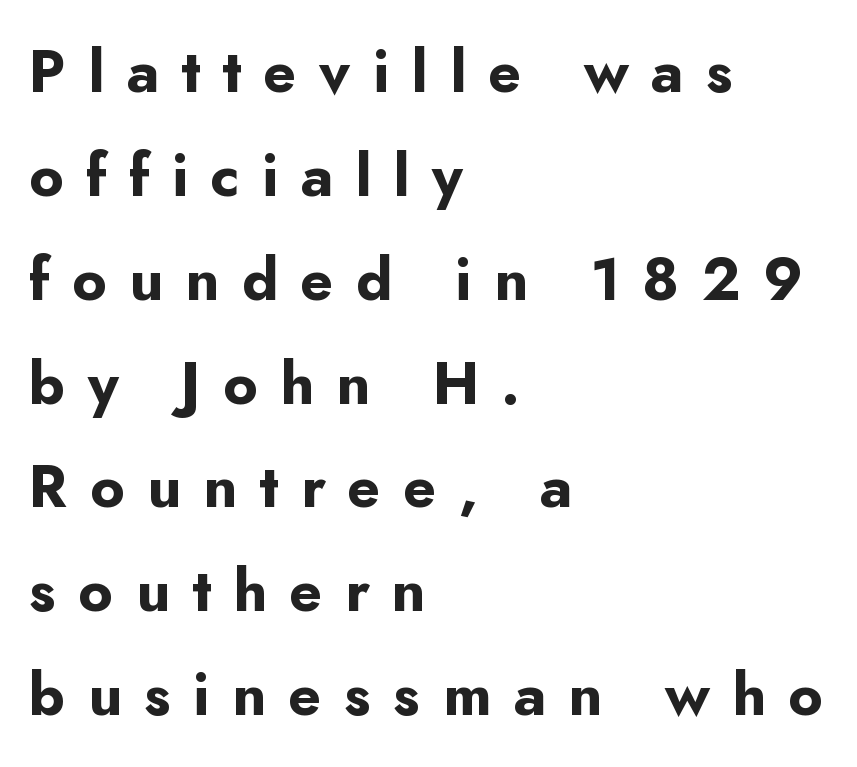
All the whitespace from short lines collects on the right. This sample has the flowing, uneven cadence of proportional lettering. Chunky letters — that's bold for sure. Letters rest on an invisible, unmarked baseline. The face used here is rendered with a markedly widened letterfit.
